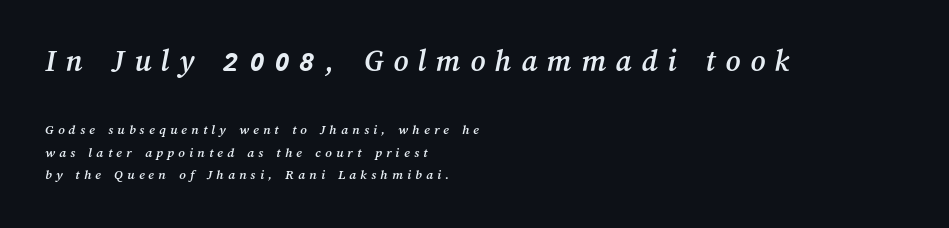
{"width": "normal", "stroke_contrast": "medium", "x_height": "medium", "monospaced": "no", "underline": "no", "align": "left", "line_spacing": "normal", "line_spacing_ratio": 1.61, "letter_spacing": "wide", "letter_spacing_em": 0.3, "larger_block": "first", "size_ratio": 2.29, "glyph_px": 32}
